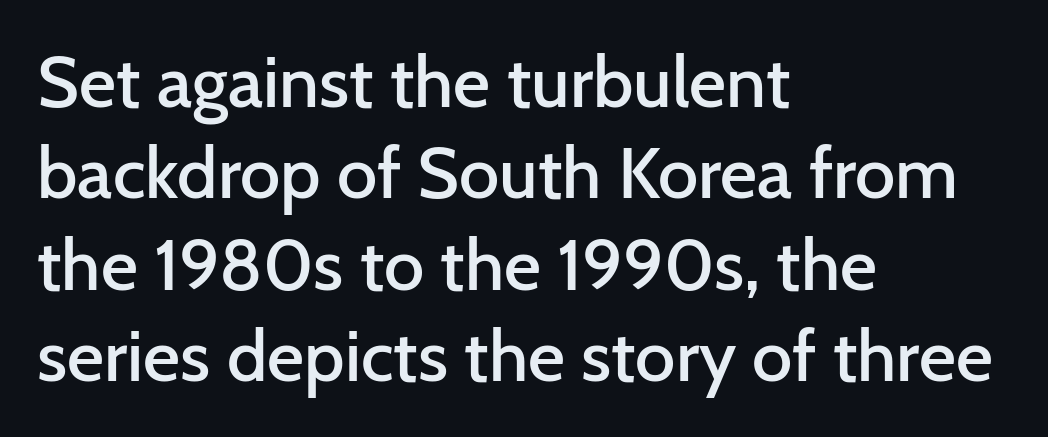
Q: Is the text bold? A: Semi-bold.
Q: Is the text italic (slanted)? A: No, it is upright.
Q: Is the typeface a serif or a sans-serif typeface? A: Sans-serif.
Q: Is the text underlined? A: No.
Q: How is the paragraph aligned? A: Left-aligned.
Q: Is the spacing between letters normal or unusually wide? A: Normal.
Q: Is the spacing between lines tight, normal or loose? A: Normal.
Q: Width (condensed, normal, or wide)? A: Normal.
Q: Stroke contrast? A: Low.
Q: x-height? A: Medium.
Q: Monospaced? A: No.
